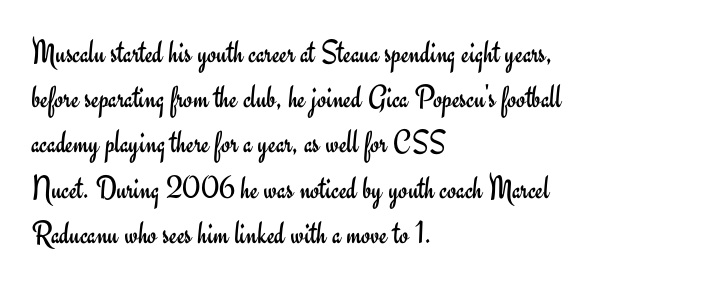
The image shows 33 px regular-weight sans-serif type; set left-aligned, normal line spacing (1.37x), normal letter spacing, not underlined; low stroke contrast and a small x-height.
